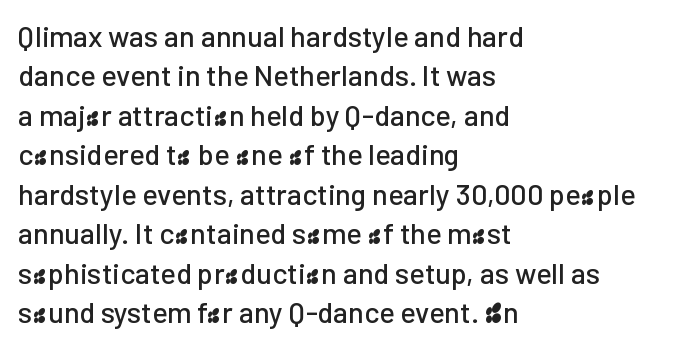
Visually the block forms a straight wall on the left and a jagged coastline on the right. How are the letters spaced? Ordinarily, with no added tracking. The font family rendered here belongs to the sans-serif group. Upright lettering throughout. Underlining? Definitely not there. Compared with typical paragraphs, the rows here are spaced about the same.
